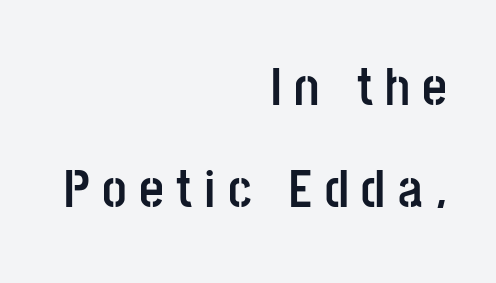
The image shows 54 px semibold, condensed sans-serif type, upright; set right-aligned, line spacing 1.89x, unusually wide letter spacing (+0.23 em), not underlined; low stroke contrast and a large x-height.
